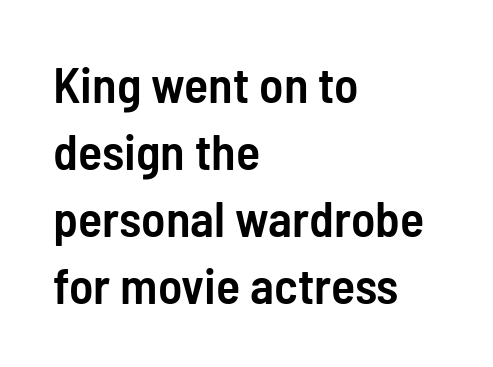
The image shows 50 px semibold, condensed sans-serif type, upright; set left-aligned, normal line spacing (1.34x), normal letter spacing, not underlined; low stroke contrast and a medium x-height.
